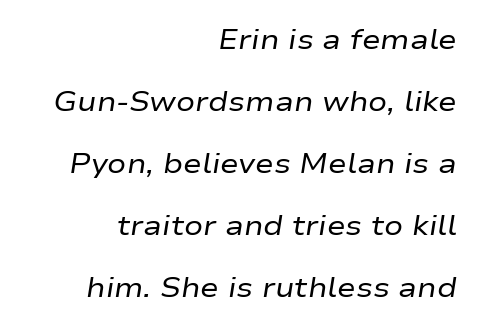
The image shows 28 px regular-weight, wide type, italic (leaning right); set right-aligned, loose line spacing (2.21x), normal letter spacing, not underlined; low stroke contrast and a medium x-height.
